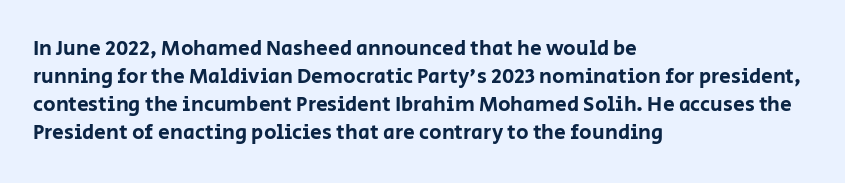
Teacher's note: observe the even left margin — that is flush-left alignment. No italicization has been applied; the sample stays upright. Clear beneath every line of the passage. Honestly, the letter spacing is just normal — you wouldn't notice it. A typesetter would call this leading conventional body-copy spacing.
